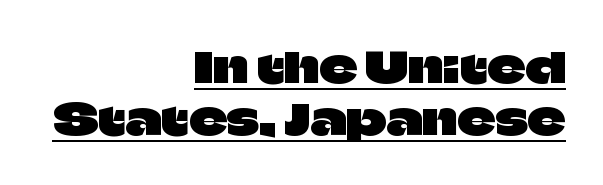
{"serif": "no", "italic": "no", "width": "normal", "stroke_contrast": "low", "x_height": "large", "monospaced": "no", "underline": "yes", "align": "right", "line_spacing": "normal", "line_spacing_ratio": 1.25, "letter_spacing": "normal", "letter_spacing_em": 0.0, "glyph_px": 42}
